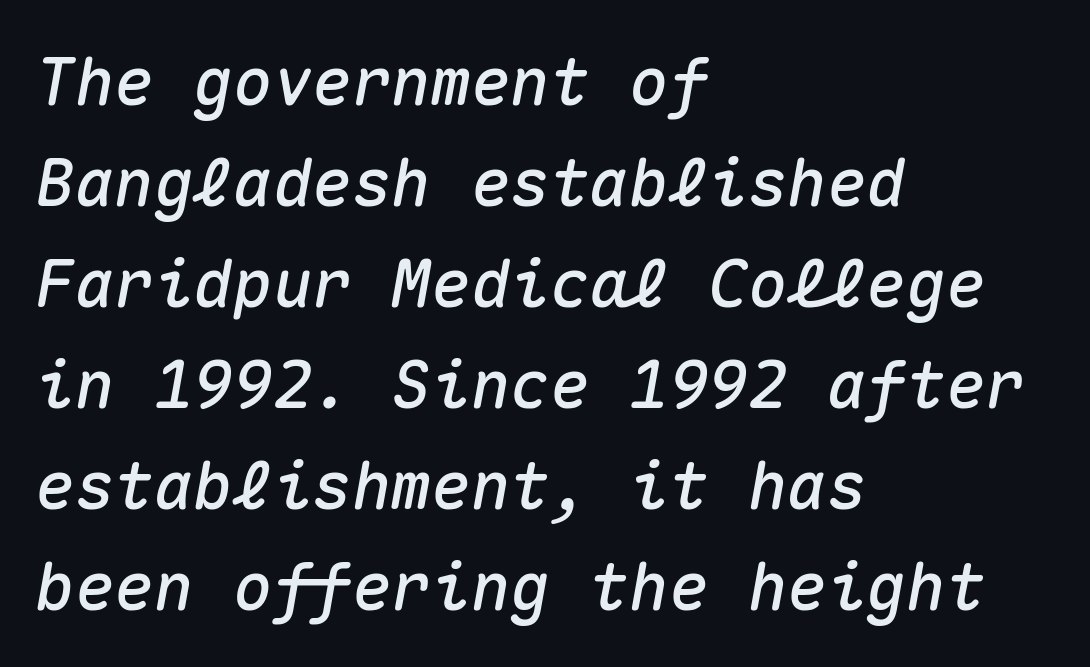
Q: Is the text italic (slanted)? A: Yes, it leans right by about 10 degrees.
Q: Is the text underlined? A: No.
Q: How is the paragraph aligned? A: Left-aligned.
Q: Is the spacing between letters normal or unusually wide? A: Normal.
Q: Is the spacing between lines tight, normal or loose? A: Normal.
Q: Width (condensed, normal, or wide)? A: Normal.
Q: Stroke contrast? A: Medium.
Q: x-height? A: Medium.
Q: Monospaced? A: Yes.
